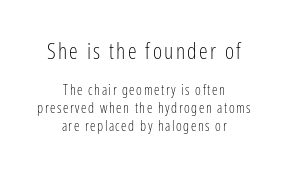
The lines are quadded center. Rendered with straight, roman letterforms. The weight tops out at a normal text grade. This layout puts the oversized block above and the modest block below.
